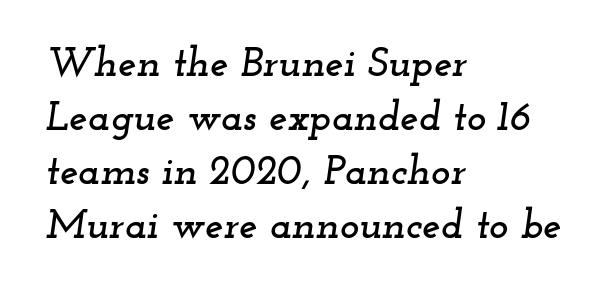
The image shows 41 px wide serif type, italic (leaning right); set left-aligned, normal line spacing (1.32x), normal letter spacing, not underlined; low stroke contrast and a small x-height.
